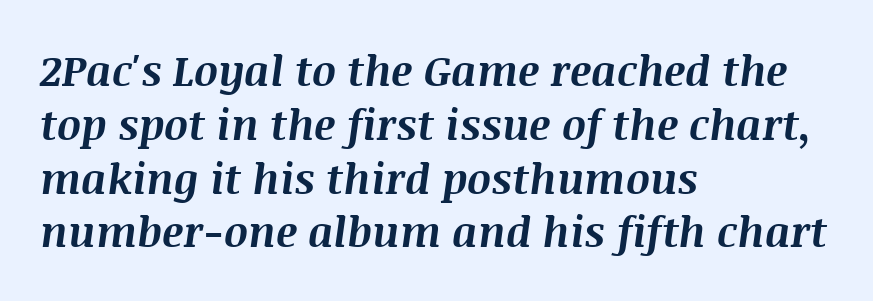
The image shows 42 px bold type, italic (leaning right); set left-aligned, normal line spacing (1.28x), normal letter spacing, not underlined; medium stroke contrast and a large x-height.
